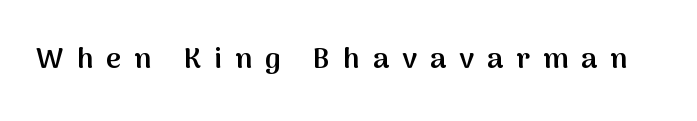
{"serif": "no", "italic": "no", "bold": "semi", "weight": "semibold", "width": "normal", "stroke_contrast": "medium", "x_height": "medium", "monospaced": "no", "underline": "no", "letter_spacing": "wide", "letter_spacing_em": 0.45, "glyph_px": 29}
